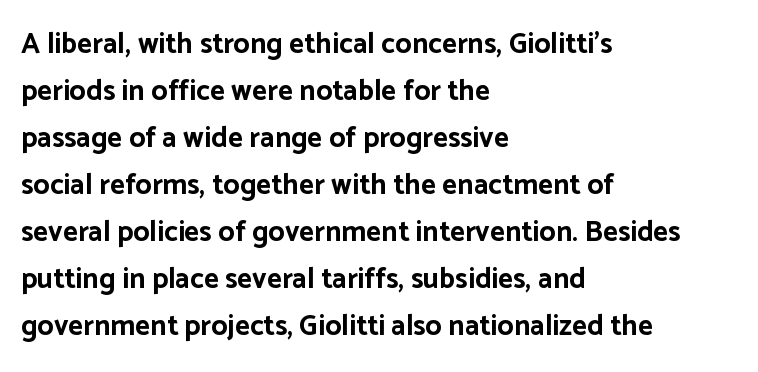
This rendering employs a face without finishing strokes, i.e., a sans-serif. The characters look thick and weighty, a clear bold. A bare baseline throughout the passage. Here the glyphs are tracked normally, forming tight word shapes.
